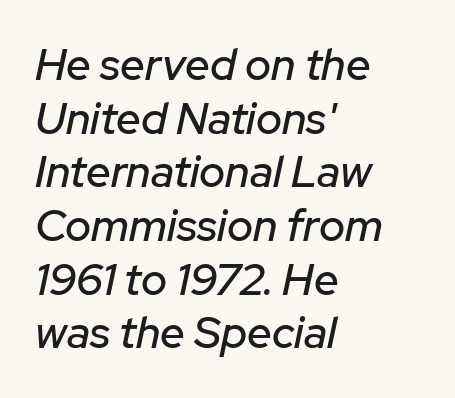
Here the glyphs are tracked normally, forming tight word shapes. Casual observation: everything's shoved over to the left. Is this a fixed-width face? No — the glyphs have proportional, varying widths. Glance below the letters and you will spot only blank space.
